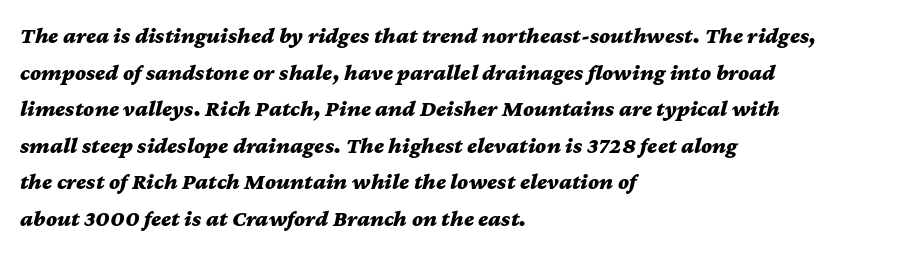
The compositor pushed each line to the left boundary. In terms of letterspacing, this is plain default setting. Tall strokes in this sample are angled rather than plumb. You'd pick this weight for a headline — it's a proper bold. A normal amount of white space separates one row of letters from the next.
